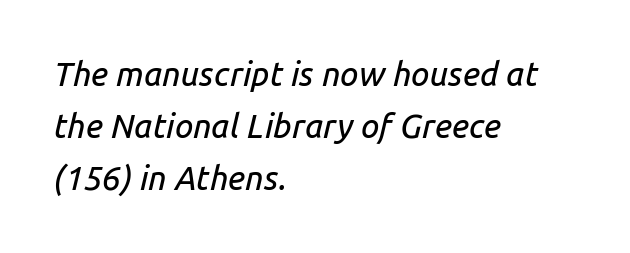
{"italic": "yes", "lean": "right", "slant_degrees": 14, "width": "normal", "stroke_contrast": "low", "x_height": "medium", "monospaced": "no", "underline": "no", "align": "left", "line_spacing": "normal", "line_spacing_ratio": 1.57, "letter_spacing": "normal", "letter_spacing_em": 0.0, "glyph_px": 33}
